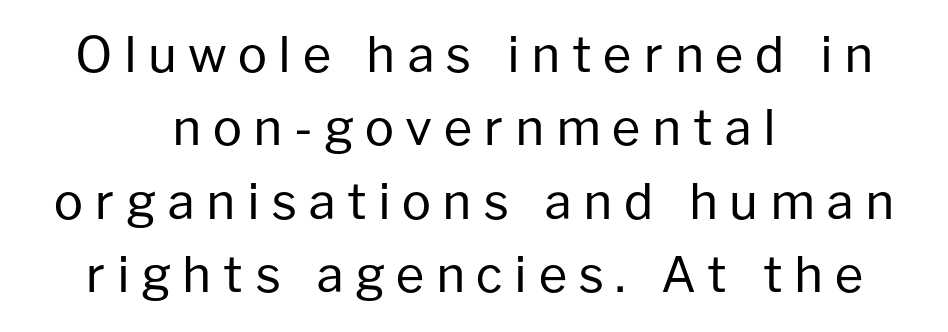
The image shows 49 px regular-weight sans-serif type, upright; set centered, normal line spacing (1.5x), unusually wide letter spacing (+0.23 em), not underlined; low stroke contrast and a medium x-height.
